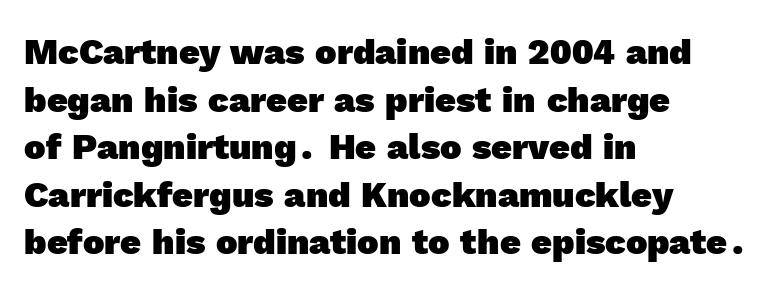
Q: Is the text bold? A: Yes.
Q: Is the typeface a serif or a sans-serif typeface? A: Sans-serif.
Q: Is the text underlined? A: No.
Q: How is the paragraph aligned? A: Left-aligned.
Q: Is the spacing between letters normal or unusually wide? A: Normal.
Q: Is the spacing between lines tight, normal or loose? A: Normal.
Q: Width (condensed, normal, or wide)? A: Normal.
Q: x-height? A: Medium.
Q: Monospaced? A: No.
